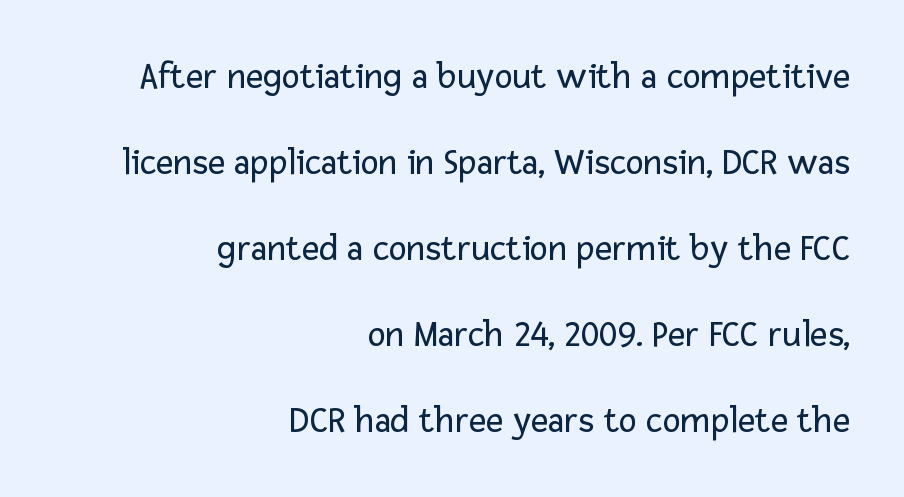
{"serif": "no", "italic": "no", "bold": "no", "weight": "regular", "width": "normal", "stroke_contrast": "low", "x_height": "medium", "monospaced": "no", "underline": "no", "align": "right", "line_spacing": "loose", "line_spacing_ratio": 2.26, "letter_spacing": "normal", "letter_spacing_em": 0.0, "glyph_px": 38}
